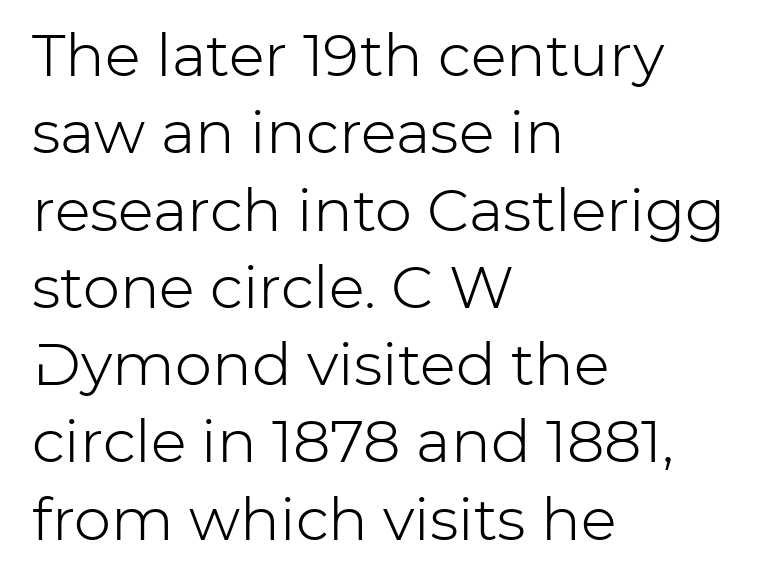
{"serif": "no", "italic": "no", "bold": "no", "weight": "light", "width": "normal", "stroke_contrast": "low", "x_height": "medium", "monospaced": "no", "underline": "no", "align": "left", "line_spacing": "normal", "line_spacing_ratio": 1.31, "letter_spacing": "normal", "letter_spacing_em": 0.0, "glyph_px": 59}
